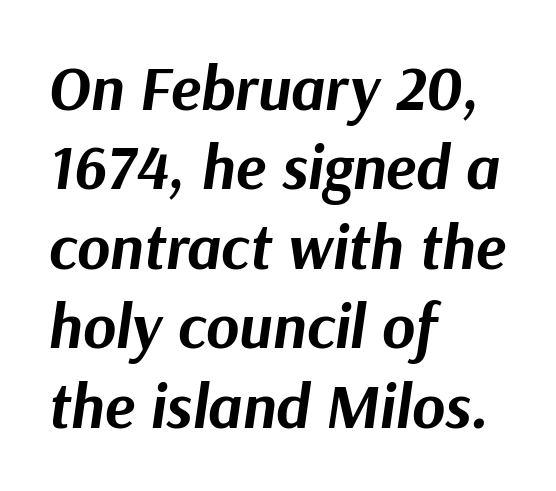
The text carries the slant typical of an italic or oblique font. Default kerning and tracking; the words read as compact shapes. Every letter is thick-stroked: bold, no question. If you measured baseline to baseline, you'd find a middling distance.
